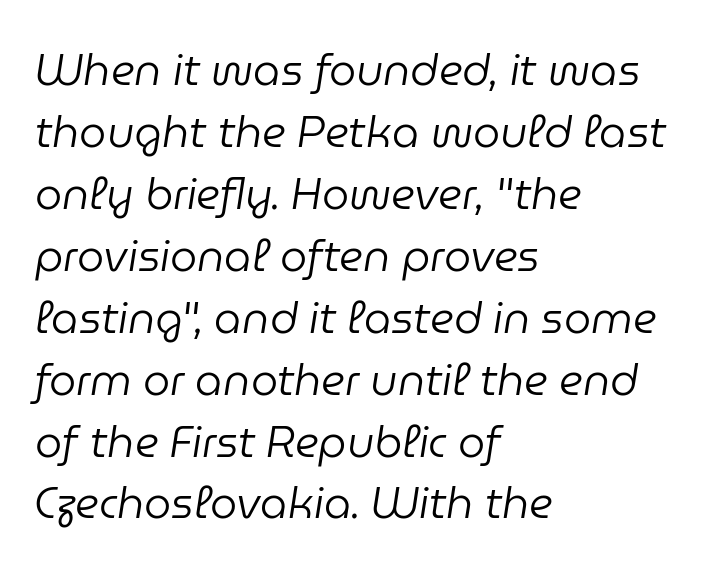
The image shows 43 px regular-weight type, italic (leaning right); set left-aligned, normal line spacing (1.44x), normal letter spacing, not underlined; low stroke contrast and a medium x-height.
